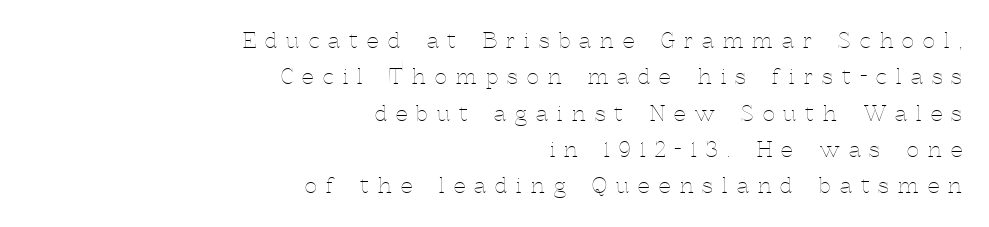
{"italic": "no", "bold": "no", "underline": "no", "align": "right", "line_spacing_ratio": 1.73, "letter_spacing": "wide", "letter_spacing_em": 0.44, "glyph_px": 21}
